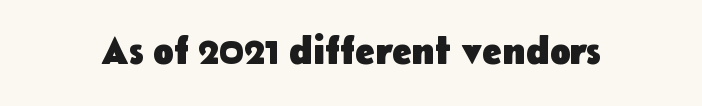
Here the designer chose a conventional face with non-uniform glyph widths. No word sits above an underline. This is roman type, the default non-slanted kind. Look at the tracking — it's just the regular setting, nothing added. Are there feet on the stems? There aren't — it's a sans. Compared with an ordinary text face, these strokes are far heavier — a full bold.
